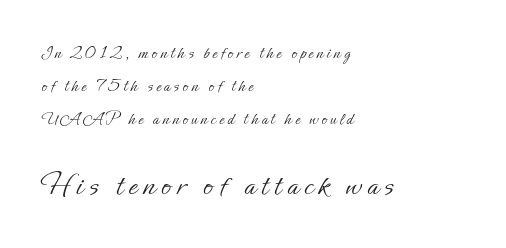
Q: Is the text bold? A: No.
Q: Is the text italic (slanted)? A: Yes.
Q: Is the text underlined? A: No.
Q: How is the paragraph aligned? A: Left-aligned.
Q: Which block of text is set in a larger size, the first (top) or the second (bottom)? A: The second (bottom) one.
Q: Width (condensed, normal, or wide)? A: Normal.
Q: Stroke contrast? A: Low.
Q: x-height? A: Small.
Q: Monospaced? A: No.
